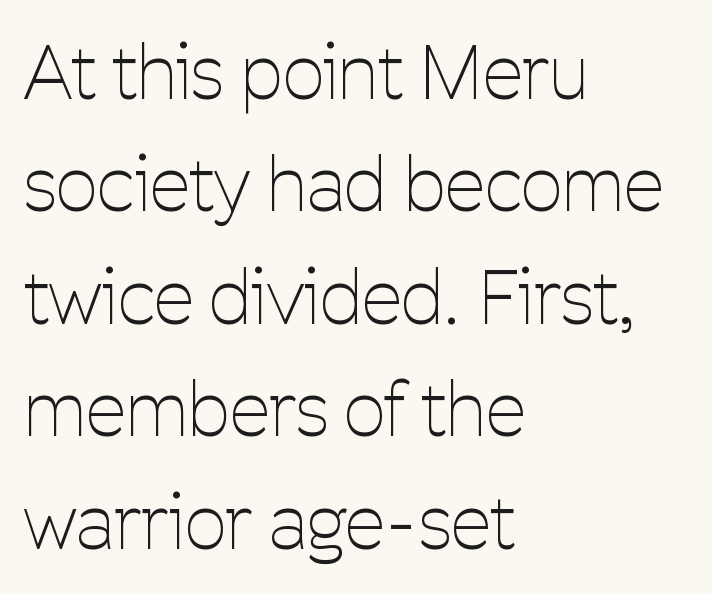
A clean baseline with only descenders dipping below it. Spacing verdict: proportional, widths tailored to each character. Students, note that the glyphs here touch the page at normal intervals. These lines are set flush left with a ragged right edge. The designer left line spacing at the default. Type style note: lacks serifs.
